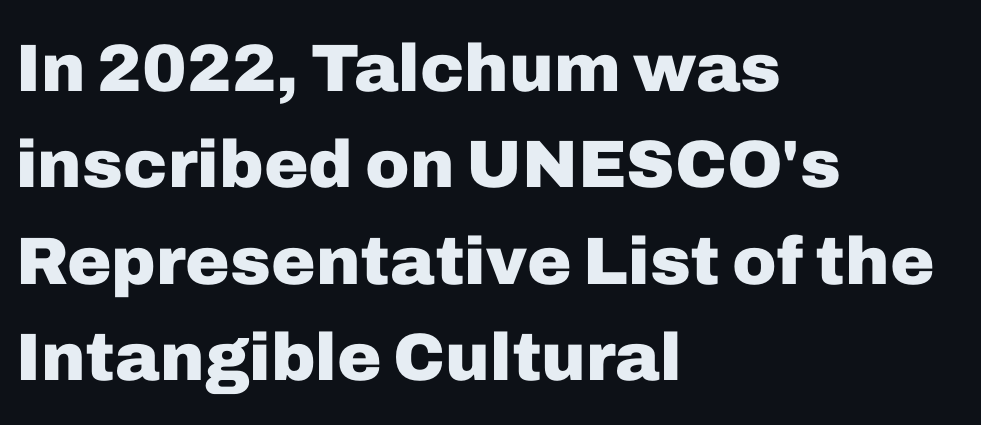
The image shows 67 px heavy sans-serif type, upright; set left-aligned, normal line spacing (1.44x), normal letter spacing, not underlined; low stroke contrast and a medium x-height.
